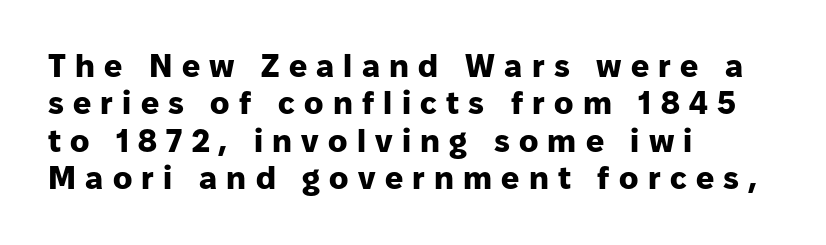
Q: Is the text bold? A: Yes.
Q: Is the text italic (slanted)? A: No, it is upright.
Q: Is the typeface a serif or a sans-serif typeface? A: Sans-serif.
Q: Is the text underlined? A: No.
Q: How is the paragraph aligned? A: Left-aligned.
Q: Is the spacing between letters normal or unusually wide? A: Unusually wide.
Q: Width (condensed, normal, or wide)? A: Normal.
Q: Stroke contrast? A: Low.
Q: x-height? A: Medium.
Q: Monospaced? A: No.
